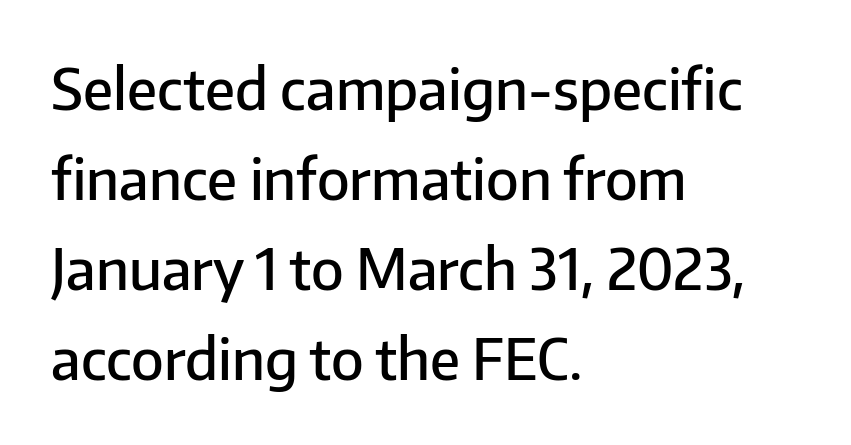
Any mark beneath the type? The region is blank. If you drew a line through each stem, it would be perfectly vertical. Visually the block forms a straight wall on the left and a jagged coastline on the right. What kind of face is this? One without serifs — a sans. Proportional: the letters do not fall into vertical columns.
